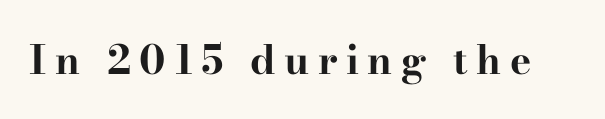
Q: Is the text bold? A: Yes.
Q: Is the text italic (slanted)? A: No, it is upright.
Q: Is the typeface a serif or a sans-serif typeface? A: Serif.
Q: Is the text underlined? A: No.
Q: Is the spacing between letters normal or unusually wide? A: Unusually wide.
Q: Width (condensed, normal, or wide)? A: Wide.
Q: Stroke contrast? A: High.
Q: x-height? A: Small.
Q: Monospaced? A: No.
